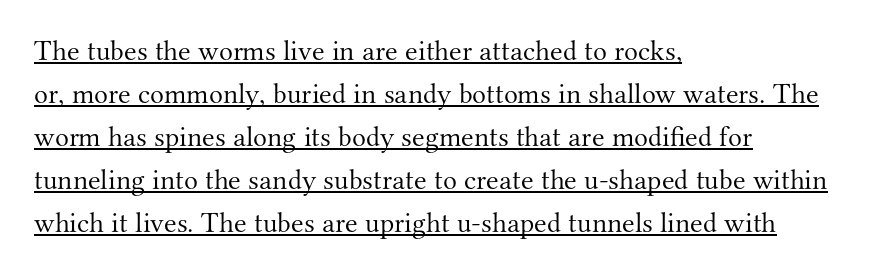
When letters stand straight like this, we call the style roman or upright. Each line starts at the same left margin while the right side varies. The rendering shows small feet on the letterforms — a serif design. Letter spacing: default. A normal amount of white space separates one row of letters from the next.
